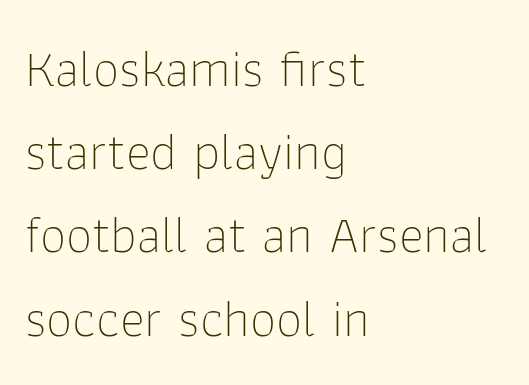
Regular leading. Descender tails drop into unmarked territory. The passage shown has conventional tracking throughout. The face used here is a sans, in the tradition of grotesques and geometrics.
